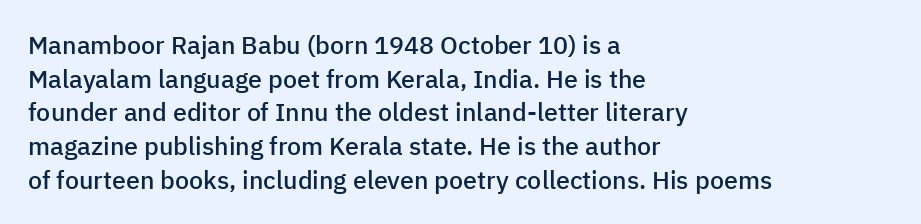
Is there any slant? The stems are plumb. Only glyphs here, with clear space below each row. A fair bit of extra ink — the face is semibold, not bold. Honestly, the row spacing looks completely unremarkable. These lines stack with their left ends in a neat column.
